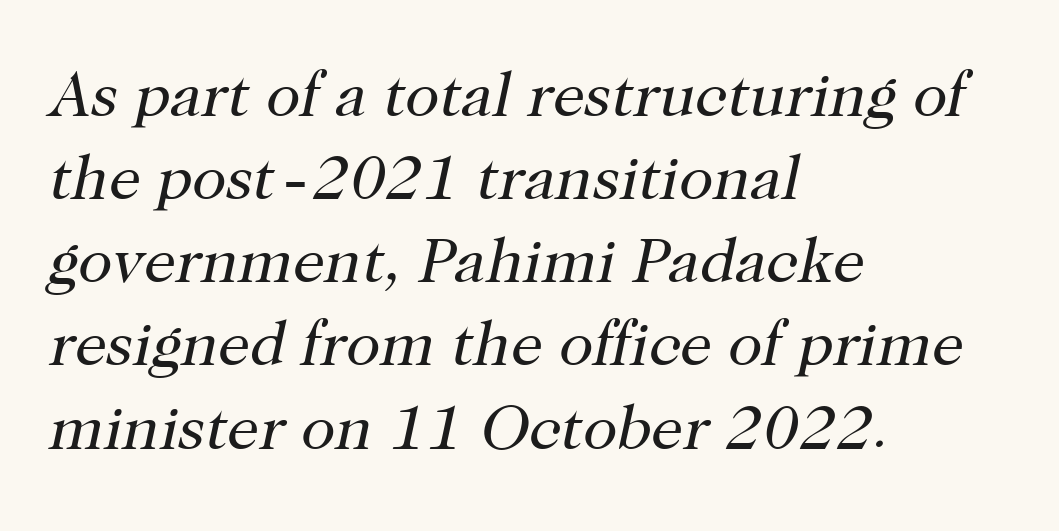
Evenly set lines give the paragraph a standard silhouette. Standard letterfit; no display-style spreading of the glyphs. Casual observation: everything's shoved over to the left. Look at the bottom of the vertical strokes: they flare into serifs here.
